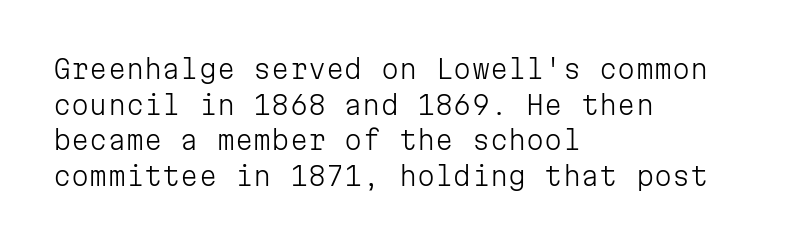
The line texture is even and compact thanks to regular tracking. Honestly, the row spacing looks completely unremarkable. Every row of glyphs begins at an identical x-position on the left. The letters stand straight up with perfectly vertical stems. Stroke thickness stays within the range of a standard reading face or lighter. Unmarked baselines from the first word to the last.
